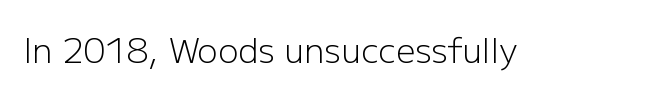
Letters have the restrained weight of plain body copy at most. This sample uses an upright cut, with every glyph sitting square on the baseline. Default kerning and tracking; the words read as compact shapes. The gap between lines stays unmarked.
